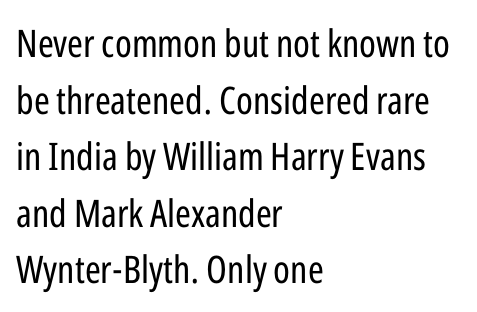
The image shows 38 px regular-weight, condensed sans-serif type, upright; set left-aligned, normal line spacing (1.49x), normal letter spacing, not underlined; low stroke contrast and a medium x-height.
